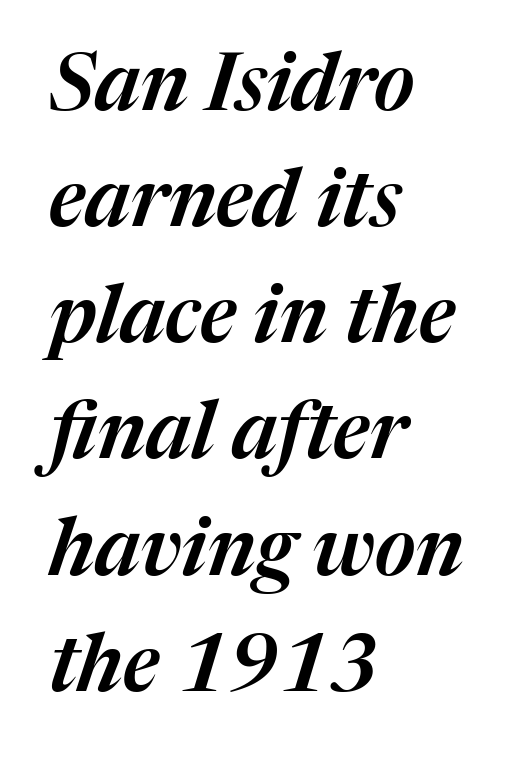
The image shows 79 px text type, italic (leaning right); set left-aligned, normal line spacing (1.47x), normal letter spacing, not underlined; medium stroke contrast and a medium x-height.
